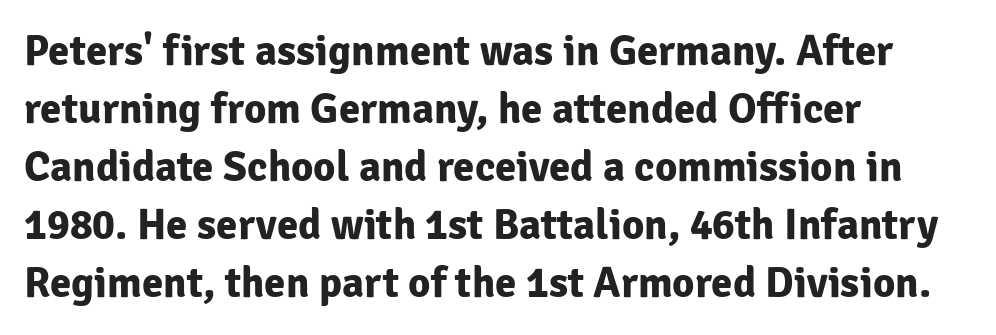
Q: Is the text bold? A: Yes.
Q: Is the text italic (slanted)? A: No, it is upright.
Q: Is the typeface a serif or a sans-serif typeface? A: Sans-serif.
Q: Is the text underlined? A: No.
Q: How is the paragraph aligned? A: Left-aligned.
Q: Is the spacing between letters normal or unusually wide? A: Normal.
Q: Is the spacing between lines tight, normal or loose? A: Normal.
Q: Width (condensed, normal, or wide)? A: Normal.
Q: Stroke contrast? A: Low.
Q: x-height? A: Medium.
Q: Monospaced? A: No.
